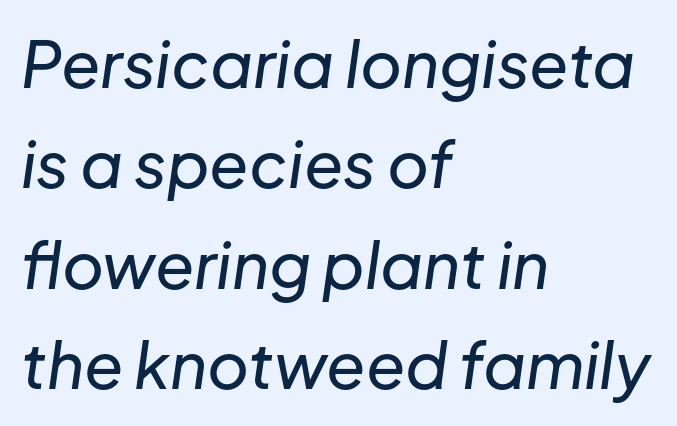
Tall strokes in this sample are angled rather than plumb. One glance says typical: line gaps are just what's usual. Does extra space separate the letters? No, they use regular spacing. Horizontal alignment here is leftward, the default for most running prose.
